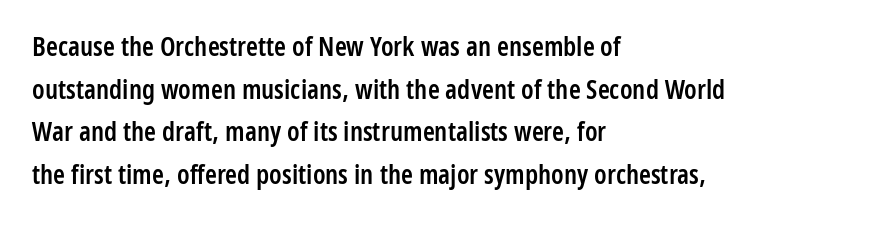
The image shows 27 px text type, upright; set left-aligned, normal line spacing (1.58x), normal letter spacing, not underlined.
